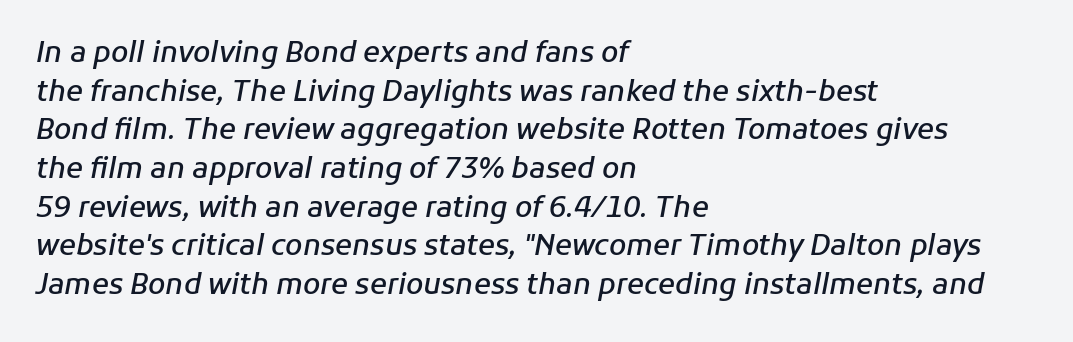
This block has exactly the height ordinary leading produces. Looks like regular typesetting: each glyph gets only the width it needs. Anything drawn beneath the words? Only blank space. This sample uses an oblique cut, with every glyph tilted off the vertical. Alignment: flush left.
